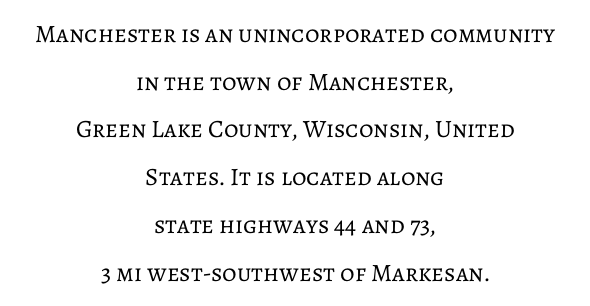
The image shows 25 px text type, upright; set centered, loose line spacing (1.91x), normal letter spacing, not underlined.
